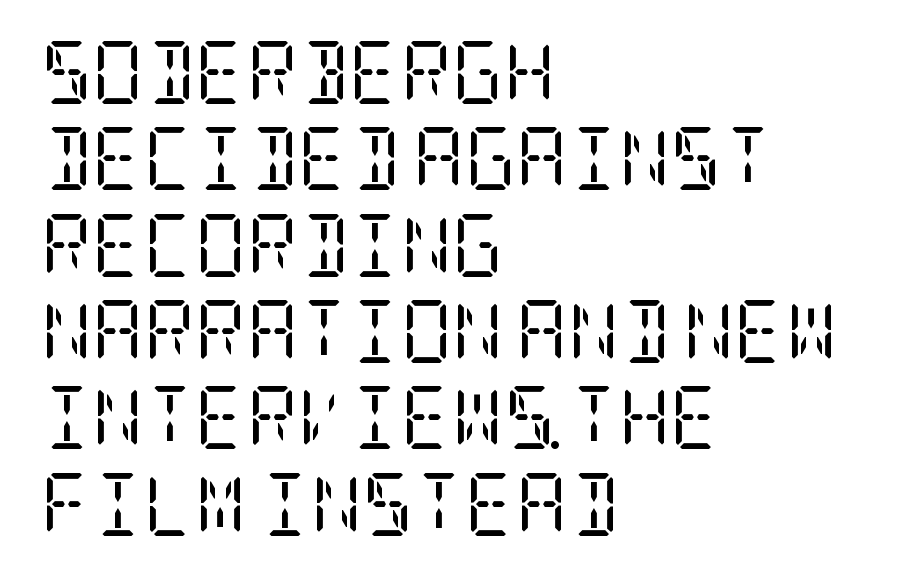
Q: Is the text bold? A: No.
Q: Is the text italic (slanted)? A: No, it is upright.
Q: Is the typeface a serif or a sans-serif typeface? A: Serif.
Q: Is the text underlined? A: No.
Q: How is the paragraph aligned? A: Left-aligned.
Q: Is the spacing between letters normal or unusually wide? A: Normal.
Q: Is the spacing between lines tight, normal or loose? A: Normal.
Q: Width (condensed, normal, or wide)? A: Condensed.
Q: Stroke contrast? A: Low.
Q: x-height? A: Large.
